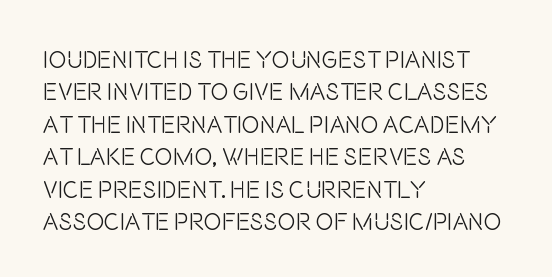
The typesetter chose a ragged-right arrangement here. In terms of letterspacing, this is plain default setting. Descenders hang freely into open space. A typesetter would call this leading conventional body-copy spacing. Stems and bowls with no extra thickness — not bold.
